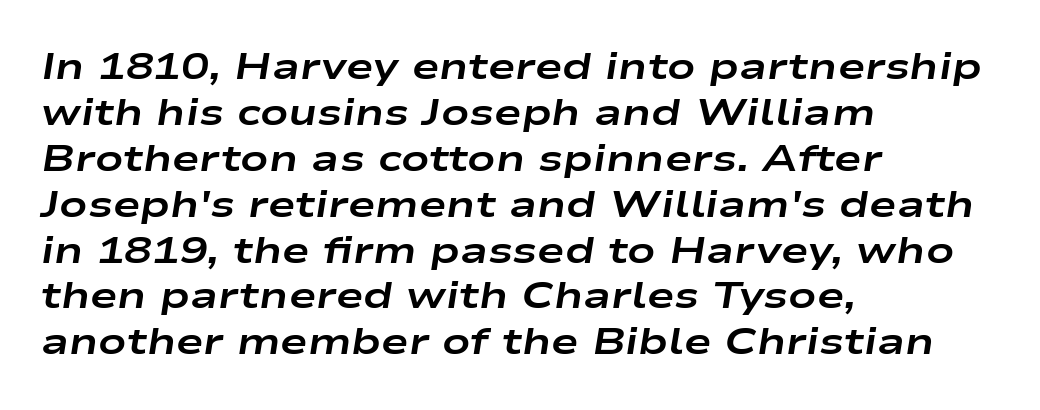
The image shows 37 px bold, wide type, italic (leaning right); set left-aligned, line spacing 1.24x, normal letter spacing, not underlined; low stroke contrast and a medium x-height.
